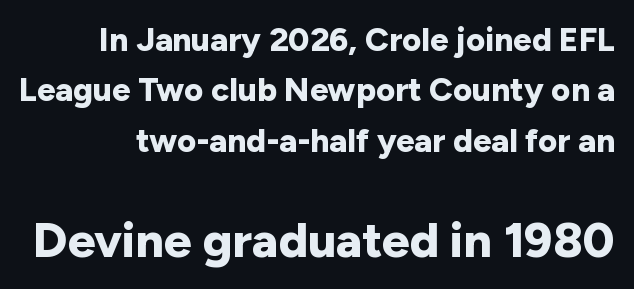
Q: Is the text bold? A: Yes.
Q: Is the text italic (slanted)? A: No, it is upright.
Q: Is the typeface a serif or a sans-serif typeface? A: Sans-serif.
Q: Is the text underlined? A: No.
Q: Is the spacing between letters normal or unusually wide? A: Normal.
Q: Is the spacing between lines tight, normal or loose? A: Normal.
Q: Which block of text is set in a larger size, the first (top) or the second (bottom)? A: The second (bottom) one.
Q: Width (condensed, normal, or wide)? A: Normal.
Q: Stroke contrast? A: Low.
Q: x-height? A: Medium.
Q: Monospaced? A: No.
